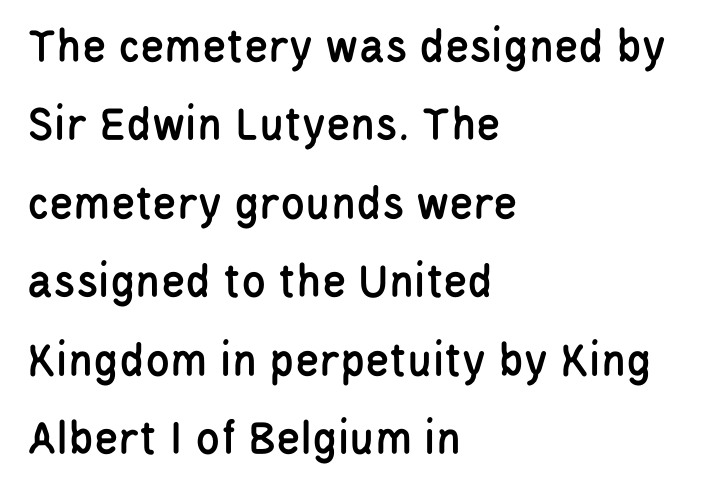
The face used here is proportionally spaced, like ordinary book or web type. The specimen reads as upright at a glance. Plain, unruled lines of type. Leading matches the norm, producing a regular column. Typeset ragged right — the left edge is the straight one.
